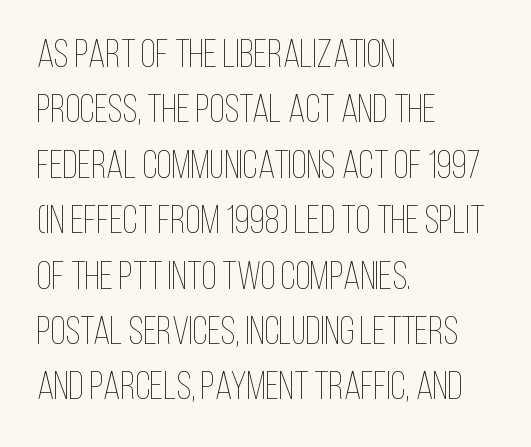
{"italic": "no", "bold": "no", "weight": "thin", "width": "condensed", "stroke_contrast": "low", "x_height": "large", "monospaced": "no", "underline": "no", "align": "left", "line_spacing": "normal", "line_spacing_ratio": 1.42, "letter_spacing": "normal", "letter_spacing_em": 0.0, "glyph_px": 39}
